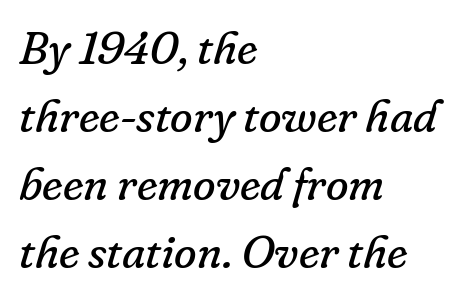
The image shows 46 px regular-weight serif type, italic (leaning right); set left-aligned, normal line spacing (1.48x), normal letter spacing, not underlined; low stroke contrast and a small x-height.
